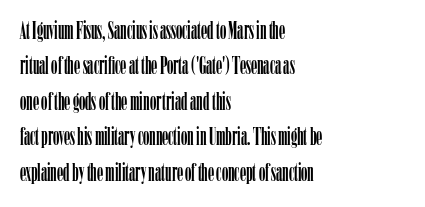
The image shows 25 px text type, upright; set left-aligned, normal line spacing (1.42x), normal letter spacing, not underlined.
